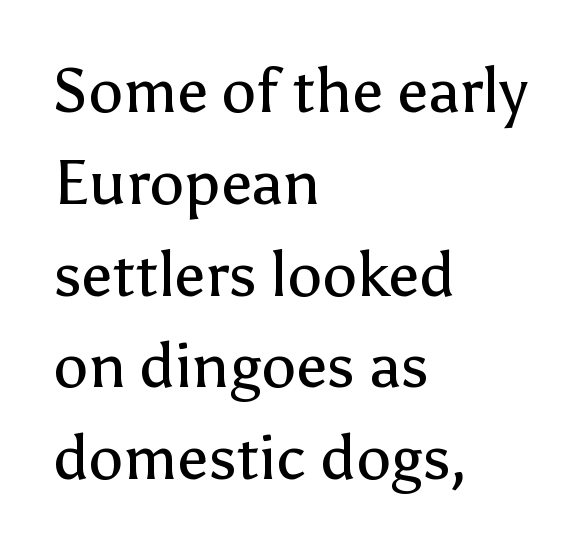
Q: Is the text bold? A: No.
Q: Is the text italic (slanted)? A: No, it is upright.
Q: Is the typeface a serif or a sans-serif typeface? A: Sans-serif.
Q: Is the text underlined? A: No.
Q: How is the paragraph aligned? A: Left-aligned.
Q: Is the spacing between letters normal or unusually wide? A: Normal.
Q: Is the spacing between lines tight, normal or loose? A: Normal.
Q: Width (condensed, normal, or wide)? A: Normal.
Q: Stroke contrast? A: Low.
Q: x-height? A: Medium.
Q: Monospaced? A: No.
